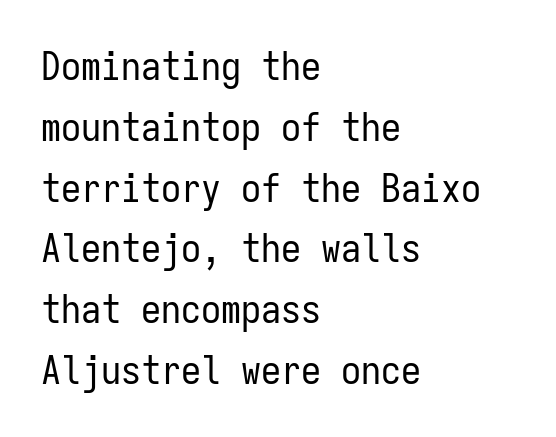
Line spacing here is normal. Where is the straight margin? On the left. Each stroke keeps to a modest, everyday thickness or less. Italic? Not at all — the glyphs are vertical. The rendering uses typewriter-style spacing with identical character cells.
